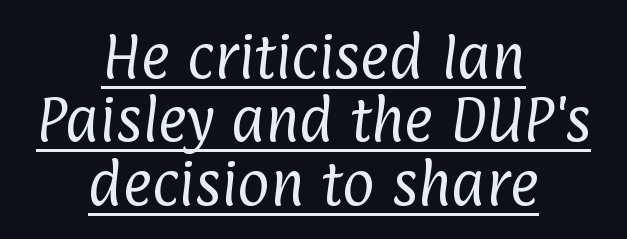
The block of text has a typical density, with ordinary space between rows. The typesetter has applied underlining to the passage shown. Which margin do the lines hug? Neither — every line sits in the middle. Is this a fixed-width face? No — the glyphs have proportional, varying widths. Does the type have serifs? No, each stem ends abruptly.
